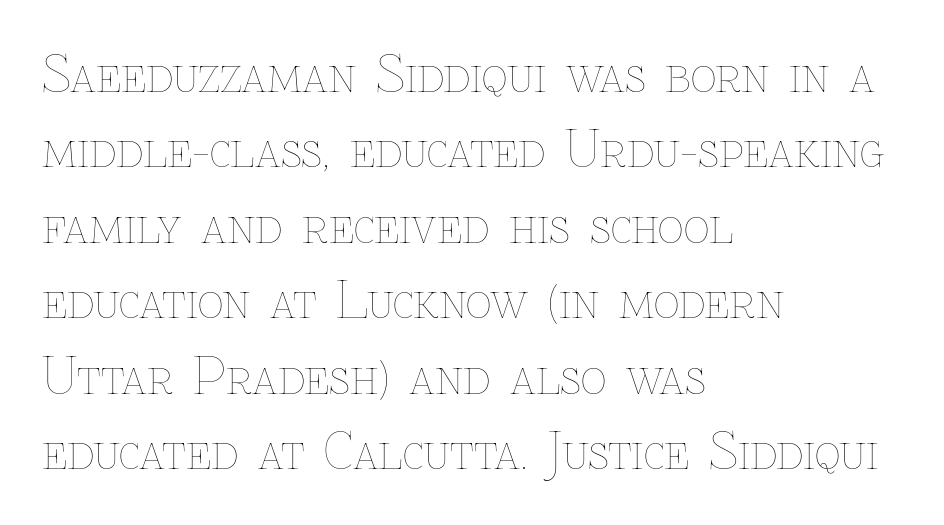
The block of text has a typical density, with ordinary space between rows. The setting favours the left margin, as ordinary paragraphs usually do. Summary of weight: not heavy and not bold. The lettering holds an erect, upright posture throughout.
